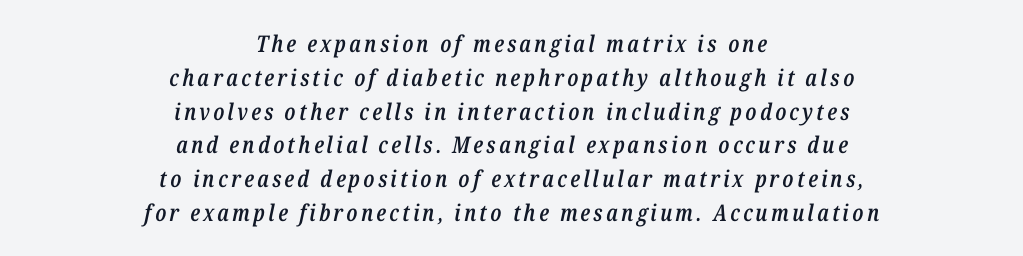
The string is rendered with underlining switched off. A somewhat darkened texture: the type is semibold rather than bold. Italic? Definitely — the glyphs are oblique. Leftover space on each line is divided equally before and after the words. How would I describe the line gaps? Plain and ordinary.
